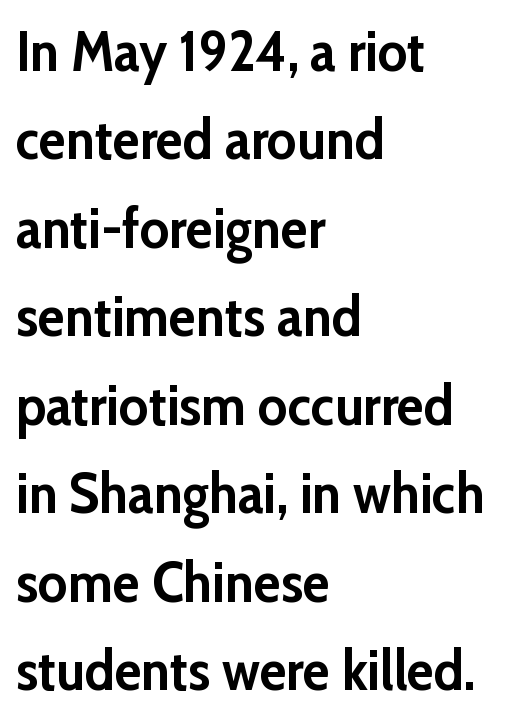
Character widths vary here, with narrow letters taking less room than wide ones. Decoration check: the copy has no underline. Type style note: lacks serifs. The compositor pushed each line to the left boundary.
